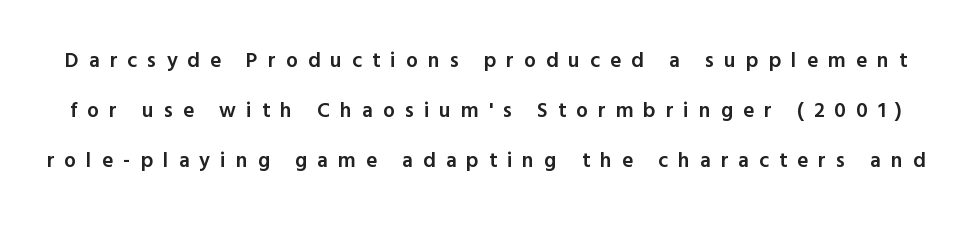
The image shows 21 px text type, upright; set loose line spacing (2.37x), unusually wide letter spacing (+0.48 em), not underlined.
